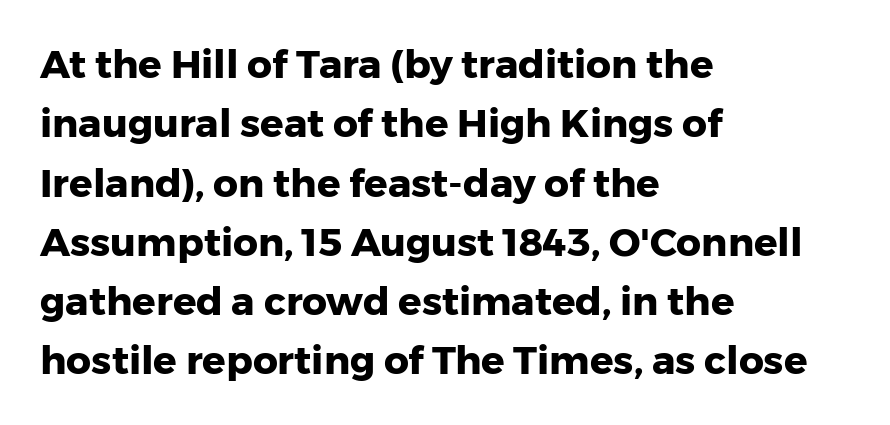
A typesetter would call this proportional, since set widths differ per character. Does the leading feel generous? No, just average. The baseline area is clear. The typeface chosen for these lines omits serifs. How heavy is the stroke? Heavy — this is a bold. Rendered with straight, roman letterforms.
